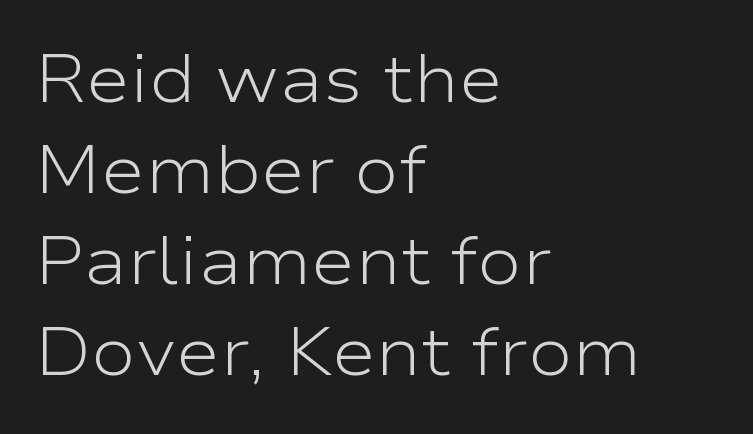
The image shows 67 px light, wide sans-serif type, upright; set left-aligned, normal line spacing (1.36x), normal letter spacing, not underlined; low stroke contrast and a medium x-height.
